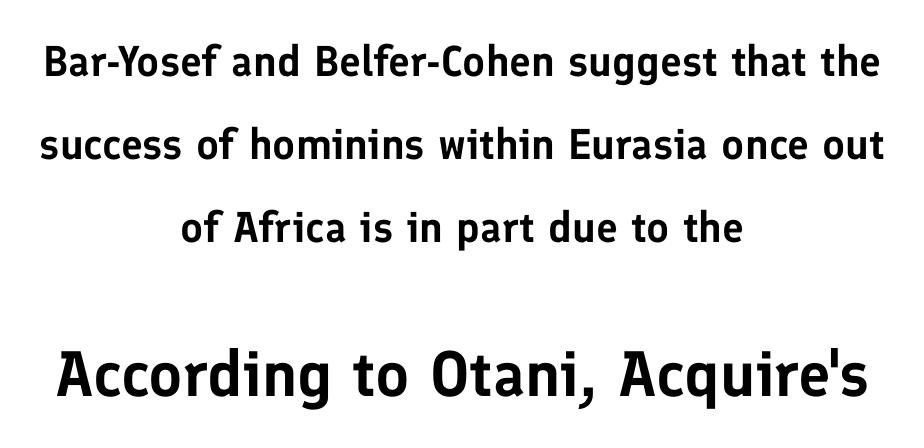
{"serif": "no", "italic": "no", "width": "normal", "stroke_contrast": "low", "x_height": "medium", "monospaced": "no", "underline": "no", "align": "center", "line_spacing": "loose", "line_spacing_ratio": 1.93, "letter_spacing": "normal", "letter_spacing_em": 0.0, "larger_block": "second", "size_ratio": 1.49, "glyph_px": 64}
